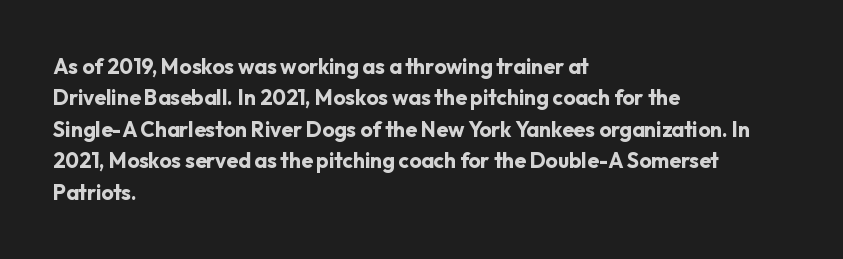
Set as a true bold cut, around the 700 mark. You can tell it's not italic because the verticals are truly vertical. Horizontally, the lines are justified to the leading edge only. Evenly set lines give the paragraph a standard silhouette. Just letters on the line, the space beneath them empty. Compared with typical body copy, the letter spacing here is the same.
